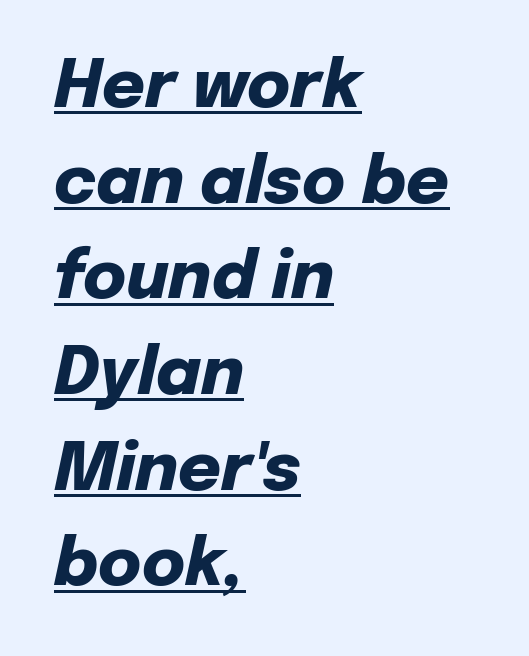
The image shows 66 px heavy type, italic (leaning right); set left-aligned, normal line spacing (1.45x), normal letter spacing, underlined; low stroke contrast and a medium x-height.
